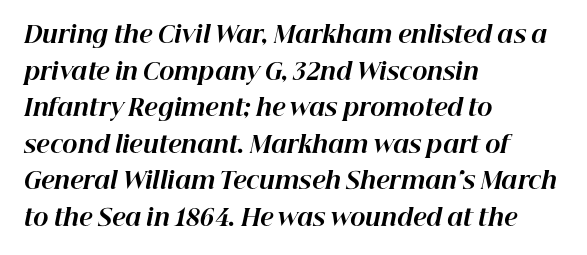
{"italic": "yes", "lean": "right", "slant_degrees": 12, "bold": "yes", "underline": "no", "align": "left", "line_spacing": "normal", "line_spacing_ratio": 1.59, "letter_spacing": "normal", "letter_spacing_em": 0.0, "glyph_px": 23}
